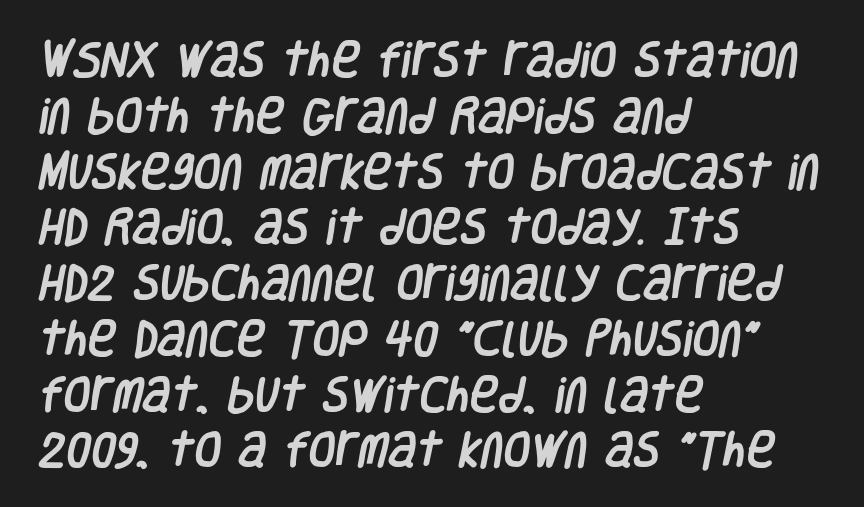
The specimen omits any rule beneath the text block's lines. Compared with a centered layout, this one pins lines to the left instead. Look at the bottom of the vertical strokes: they stop flat, with no serifs. Leading: standard. The rendering uses natural spacing where letterforms have individual widths. How are the letters spaced? Ordinarily, with no added tracking.
